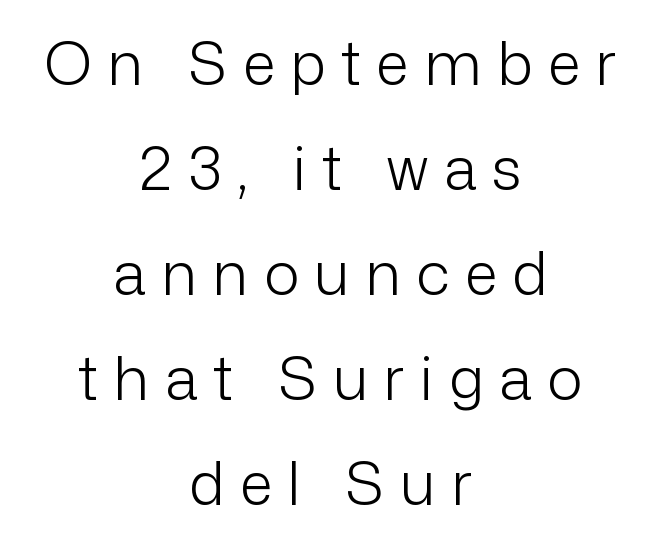
{"serif": "no", "italic": "no", "bold": "no", "weight": "light", "width": "normal", "stroke_contrast": "low", "x_height": "medium", "monospaced": "no", "underline": "no", "align": "center", "line_spacing_ratio": 1.75, "letter_spacing": "wide", "letter_spacing_em": 0.26, "glyph_px": 60}
